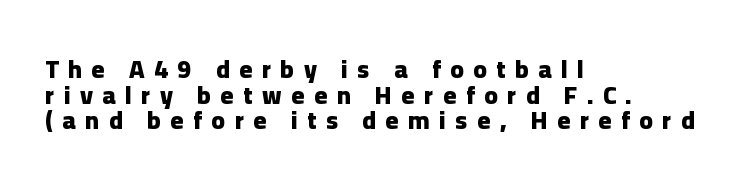
Q: Is the text bold? A: Yes.
Q: Is the text italic (slanted)? A: No, it is upright.
Q: Is the text underlined? A: No.
Q: How is the paragraph aligned? A: Left-aligned.
Q: Is the spacing between letters normal or unusually wide? A: Unusually wide.
Q: Is the spacing between lines tight, normal or loose? A: Tight.
